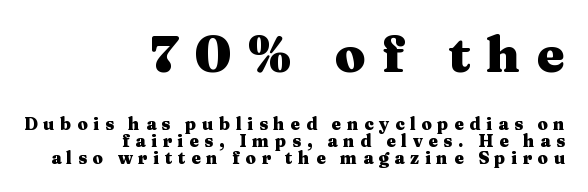
Q: Is the text bold? A: Yes.
Q: Is the text italic (slanted)? A: No, it is upright.
Q: Is the typeface a serif or a sans-serif typeface? A: Serif.
Q: Is the text underlined? A: No.
Q: How is the paragraph aligned? A: Right-aligned.
Q: Is the spacing between letters normal or unusually wide? A: Unusually wide.
Q: Is the spacing between lines tight, normal or loose? A: Tight.
Q: Which block of text is set in a larger size, the first (top) or the second (bottom)? A: The first (top) one.
Q: Width (condensed, normal, or wide)? A: Wide.
Q: Stroke contrast? A: Medium.
Q: x-height? A: Medium.
Q: Monospaced? A: No.
